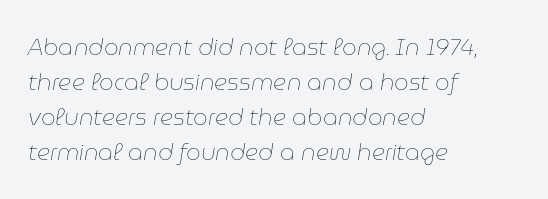
The image shows 23 px text type, italic (leaning right); set left-aligned, normal line spacing (1.52x), normal letter spacing, not underlined.
